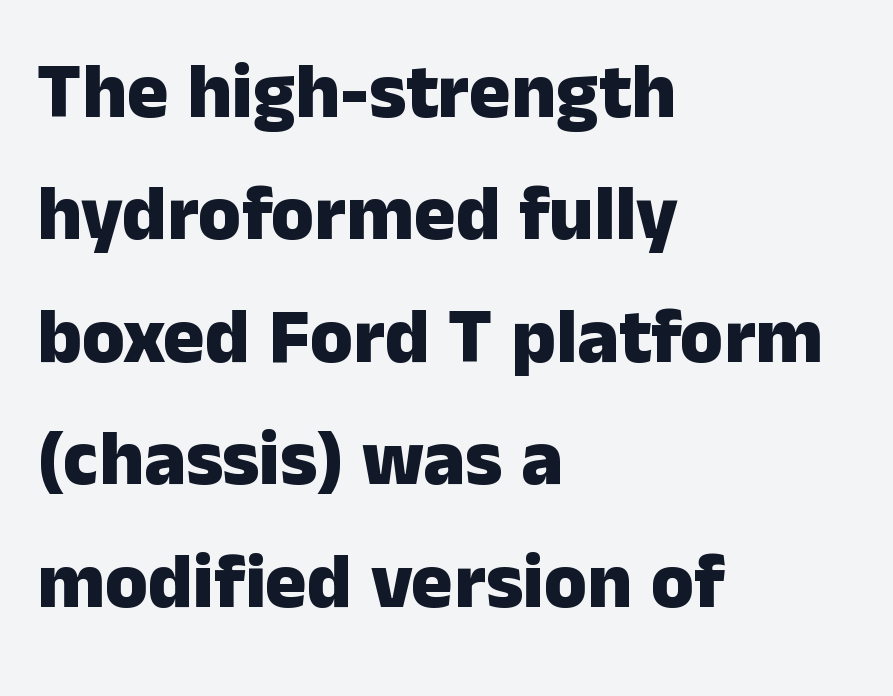
{"serif": "no", "italic": "no", "bold": "yes", "weight": "heavy", "width": "normal", "stroke_contrast": "low", "x_height": "medium", "monospaced": "no", "underline": "no", "align": "left", "line_spacing": "normal", "line_spacing_ratio": 1.57, "letter_spacing": "normal", "letter_spacing_em": 0.0, "glyph_px": 78}
